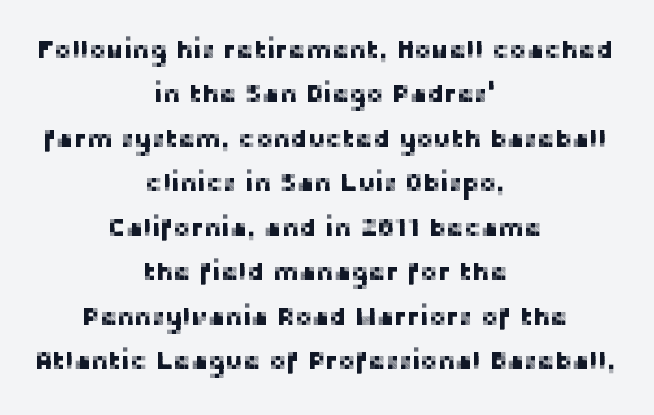
Q: Is the text italic (slanted)? A: No, it is upright.
Q: Is the text underlined? A: No.
Q: How is the paragraph aligned? A: Centered.
Q: Is the spacing between letters normal or unusually wide? A: Normal.
